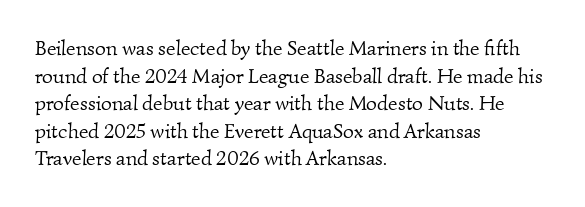
Q: Is the text bold? A: No.
Q: Is the text underlined? A: No.
Q: How is the paragraph aligned? A: Left-aligned.
Q: Is the spacing between letters normal or unusually wide? A: Normal.
Q: Is the spacing between lines tight, normal or loose? A: Normal.
